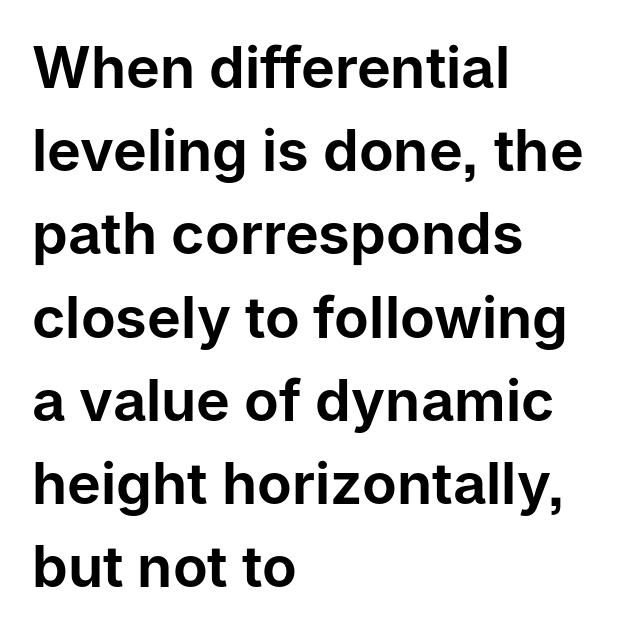
The image shows 57 px sans-serif type, upright; set left-aligned, normal line spacing (1.46x), normal letter spacing, not underlined; low stroke contrast and a medium x-height.
